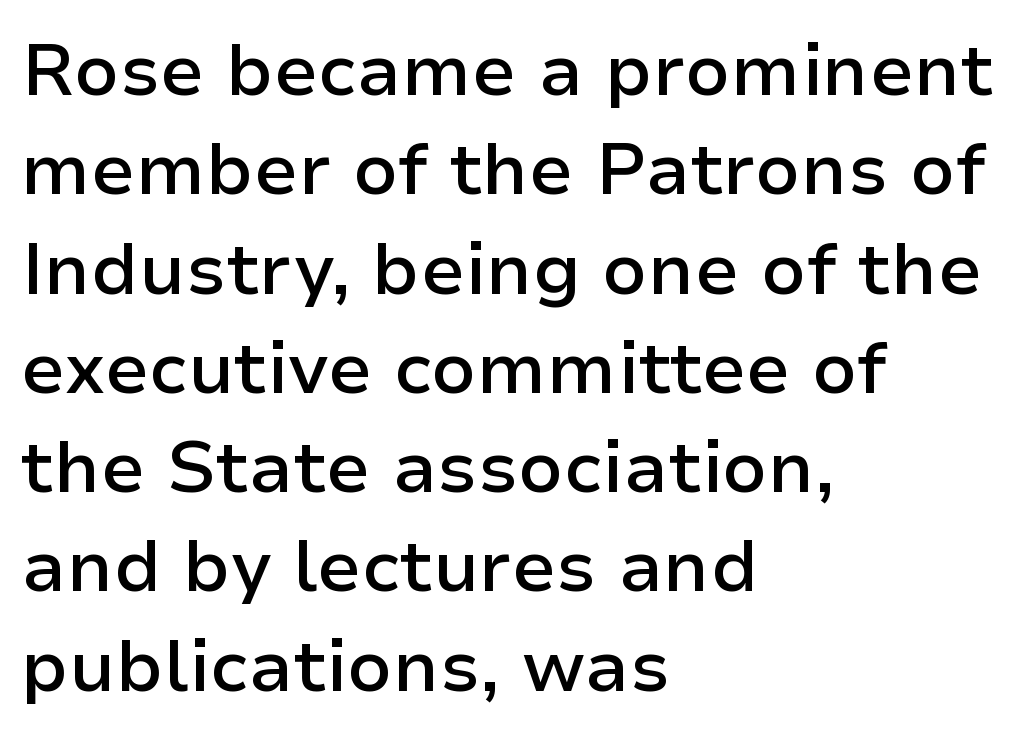
Q: Is the text bold? A: Semi-bold.
Q: Is the text italic (slanted)? A: No, it is upright.
Q: Is the typeface a serif or a sans-serif typeface? A: Sans-serif.
Q: Is the text underlined? A: No.
Q: How is the paragraph aligned? A: Left-aligned.
Q: Is the spacing between letters normal or unusually wide? A: Normal.
Q: Is the spacing between lines tight, normal or loose? A: Normal.
Q: Width (condensed, normal, or wide)? A: Normal.
Q: Stroke contrast? A: Low.
Q: x-height? A: Medium.
Q: Monospaced? A: No.
